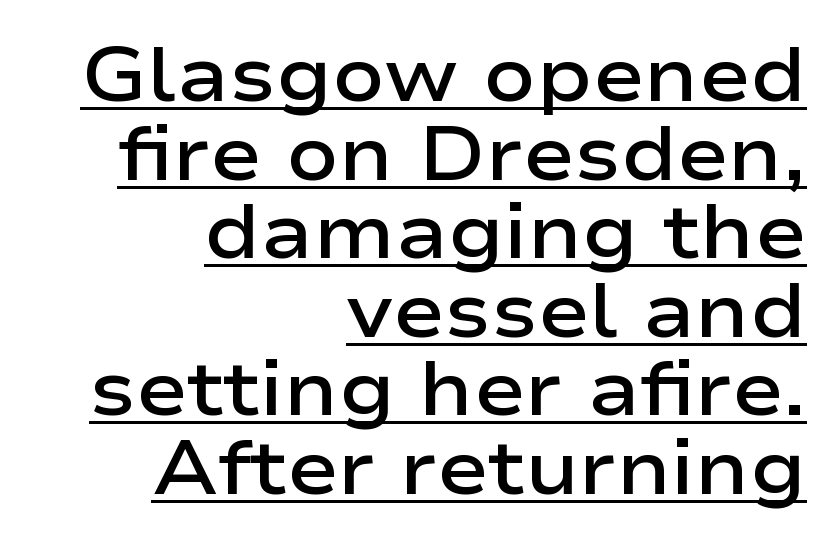
Q: Is the text bold? A: Semi-bold.
Q: Is the text italic (slanted)? A: No, it is upright.
Q: Is the typeface a serif or a sans-serif typeface? A: Sans-serif.
Q: Is the text underlined? A: Yes.
Q: How is the paragraph aligned? A: Right-aligned.
Q: Is the spacing between letters normal or unusually wide? A: Normal.
Q: Is the spacing between lines tight, normal or loose? A: Tight.
Q: Width (condensed, normal, or wide)? A: Wide.
Q: Stroke contrast? A: Low.
Q: x-height? A: Medium.
Q: Monospaced? A: No.
